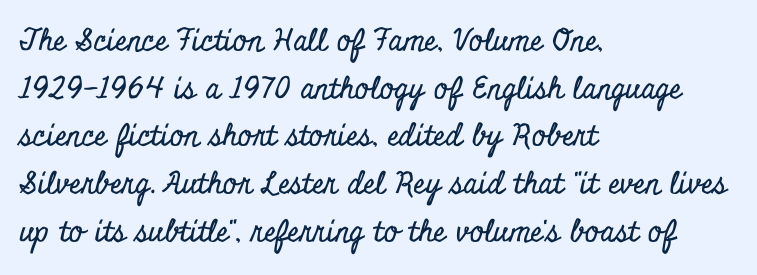
The image shows 30 px condensed serif type; set left-aligned, normal line spacing (1.59x), normal letter spacing, not underlined; low stroke contrast and a small x-height.
